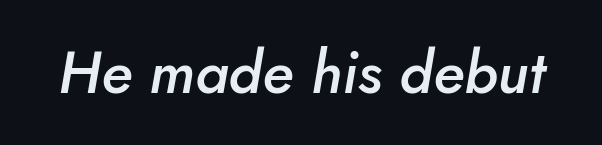
The image shows 59 px semibold type, italic (leaning right); set normal letter spacing, not underlined; low stroke contrast and a small x-height.
